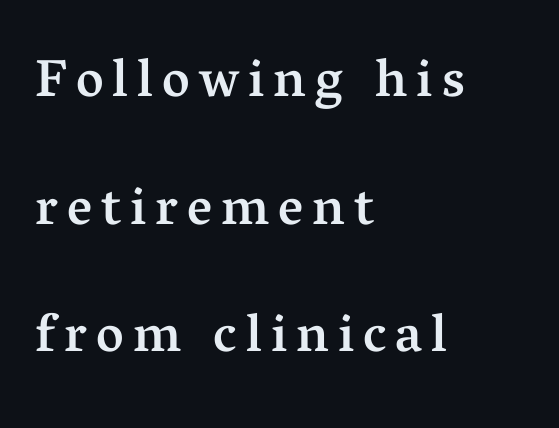
This sample has the flowing, uneven cadence of proportional lettering. Teacher's note: observe the even left margin — that is flush-left alignment. Nope, not italic — everything's standing straight. You could fit nearly another row in the gap between these rows. In terms of letterform style, serifs are clearly present.
